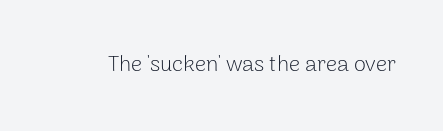
The space directly below the letters is spotless. Quick note: not italic, upright. The line texture is even and compact thanks to regular tracking. These glyphs show unthickened strokes, regular width or finer.
